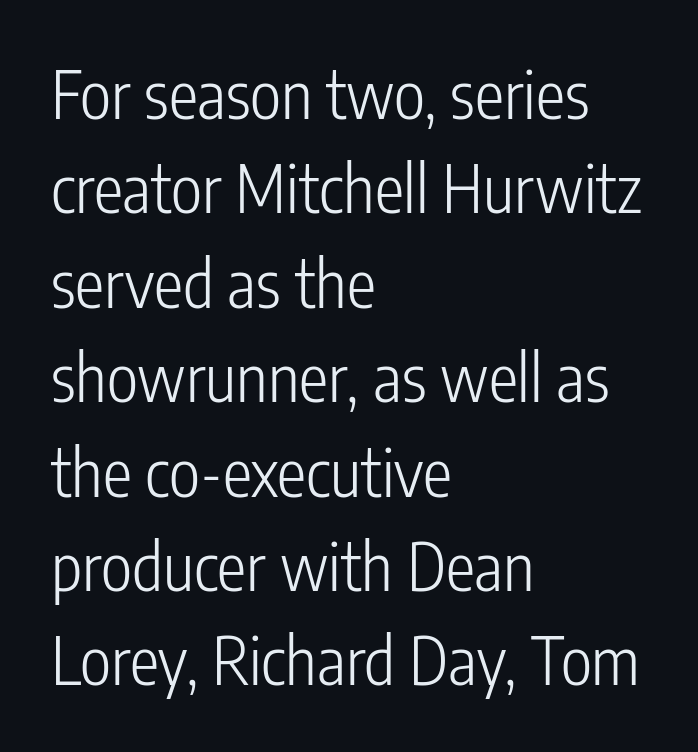
Q: Is the text bold? A: No.
Q: Is the text italic (slanted)? A: No, it is upright.
Q: Is the typeface a serif or a sans-serif typeface? A: Sans-serif.
Q: Is the text underlined? A: No.
Q: How is the paragraph aligned? A: Left-aligned.
Q: Is the spacing between letters normal or unusually wide? A: Normal.
Q: Is the spacing between lines tight, normal or loose? A: Normal.
Q: Width (condensed, normal, or wide)? A: Condensed.
Q: Stroke contrast? A: Low.
Q: x-height? A: Medium.
Q: Monospaced? A: No.
